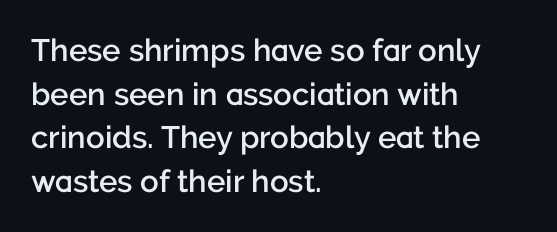
Q: Is the text bold? A: Semi-bold.
Q: Is the text italic (slanted)? A: No, it is upright.
Q: Is the typeface a serif or a sans-serif typeface? A: Sans-serif.
Q: Is the text underlined? A: No.
Q: How is the paragraph aligned? A: Left-aligned.
Q: Is the spacing between letters normal or unusually wide? A: Normal.
Q: Is the spacing between lines tight, normal or loose? A: Normal.
Q: Width (condensed, normal, or wide)? A: Normal.
Q: Stroke contrast? A: Low.
Q: x-height? A: Medium.
Q: Monospaced? A: No.
